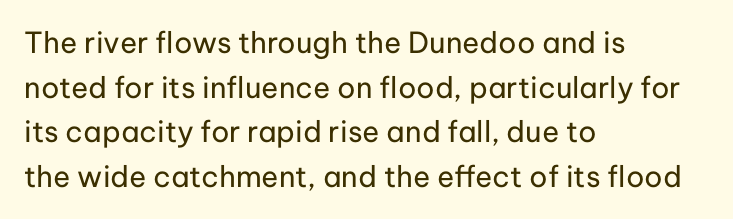
You could not count columns in this text — the font is proportionally spaced. The space directly below the letters is spotless. Compared with a centered layout, this one pins lines to the left instead. The font family rendered here belongs to the sans-serif group.
